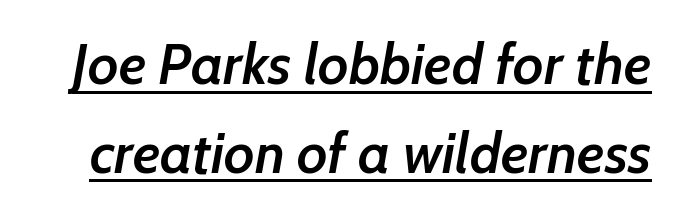
Look at the stroke-to-counter ratio: somewhat heavy, a semibold. There is no visible air inserted between adjacent glyphs. The passage shown is typed in a proportional face where columns would drift. The lettering tilts uniformly, giving the passage an italic look. The face used here appears with an underline applied. Baseline-to-baseline distance is the conventional proportion of letter height.
